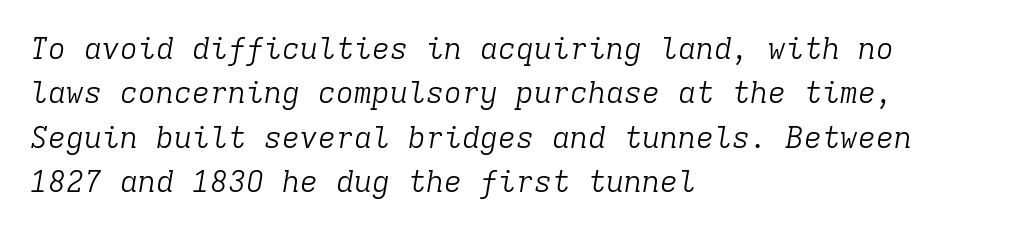
The text carries the slant typical of an italic or oblique font. The horizontal fit of the characters is conventional and even. A bare baseline throughout the passage. This rendering employs a face with finishing strokes, i.e., a serif.
